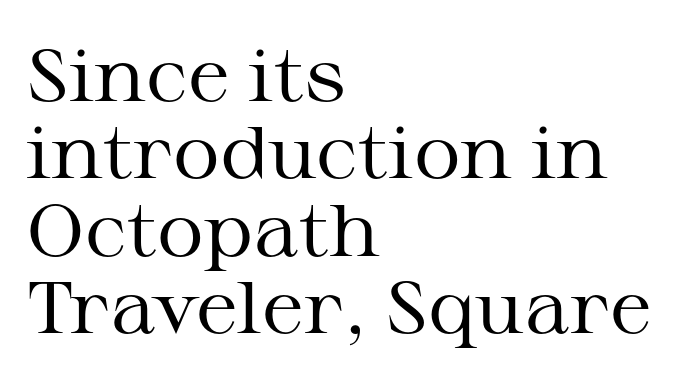
The glyphs are unaccompanied by any horizontal stroke below them. A light-to-regular cut is what we see here. The lines are packed closely together with very little leading. Spacing verdict: proportional, widths tailored to each character.
